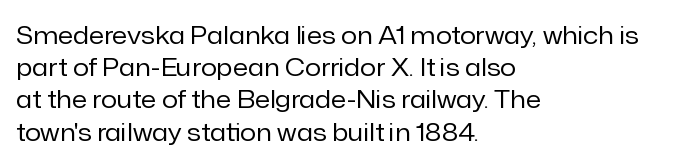
These lines keep a tight, regular rhythm from letter to letter. This sample is left-justified, so line endings fall wherever the words run out. The space between consecutive lines is moderate. Do the letters lean? They stand straight. The passage shown is not underscored anywhere. Stems and bowls with no extra thickness — not bold.
